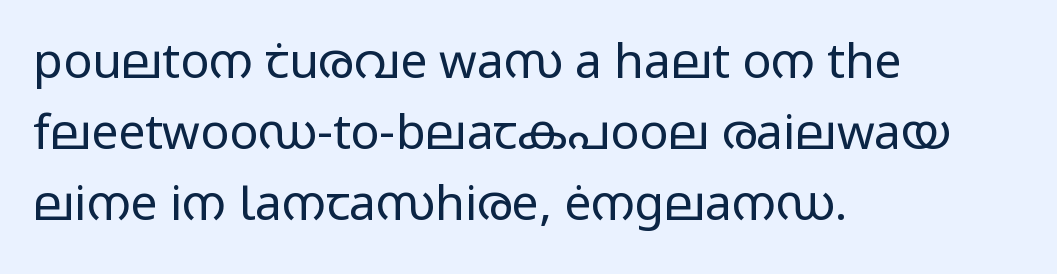
The image shows 48 px regular-weight, wide sans-serif type, upright; set left-aligned, normal line spacing (1.48x), normal letter spacing, not underlined; low stroke contrast and a medium x-height.
